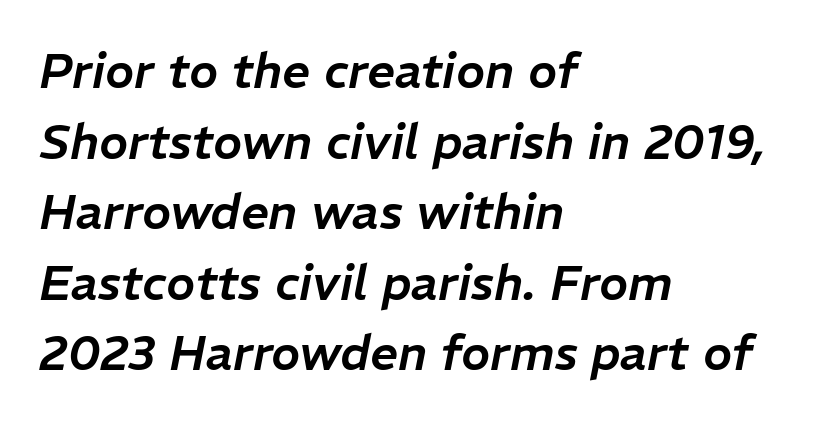
{"italic": "yes", "lean": "right", "slant_degrees": 11, "width": "normal", "stroke_contrast": "low", "x_height": "medium", "monospaced": "no", "underline": "no", "align": "left", "line_spacing": "normal", "line_spacing_ratio": 1.44, "letter_spacing": "normal", "letter_spacing_em": 0.0, "glyph_px": 49}
